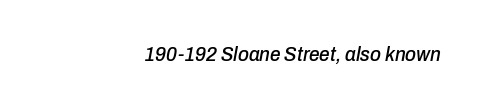
Q: Is the text italic (slanted)? A: Yes, it leans right by about 10 degrees.
Q: Is the text underlined? A: No.
Q: How is the paragraph aligned? A: Right-aligned.
Q: Is the spacing between letters normal or unusually wide? A: Normal.
